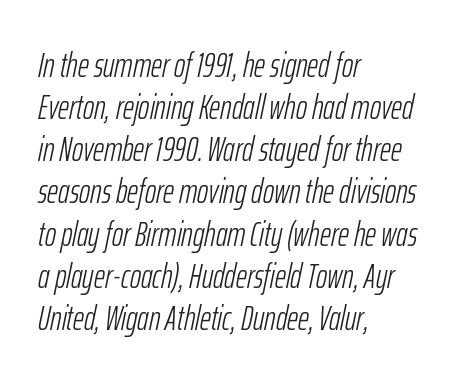
These lines are rendered in a variable-pitch font. These glyphs show unthickened strokes, regular width or finer. If you drew a line through each stem, it would be angled. Inter-character spacing is left at the font's built-in metrics.
